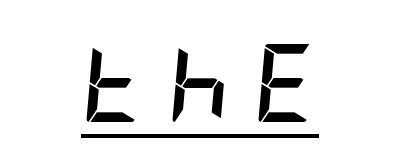
The image shows 78 px semibold, condensed type, italic (leaning right); set unusually wide letter spacing (+0.29 em), underlined; low stroke contrast and a large x-height.
